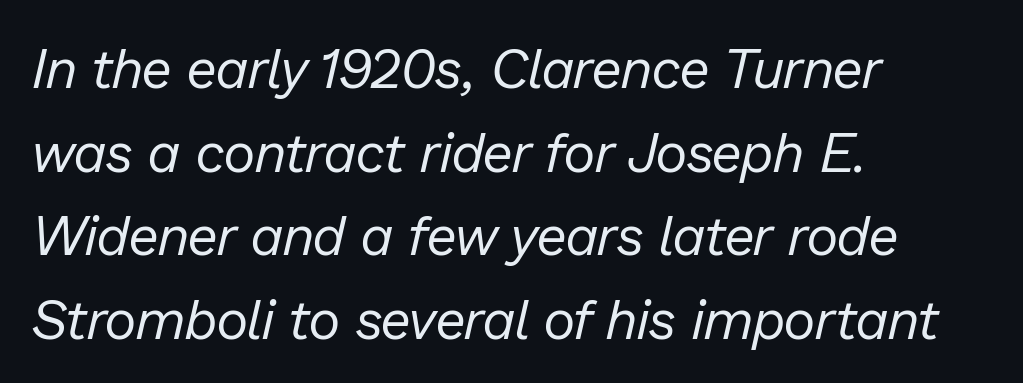
Q: Is the text bold? A: No.
Q: Is the text italic (slanted)? A: Yes, it leans right by about 13 degrees.
Q: Is the text underlined? A: No.
Q: How is the paragraph aligned? A: Left-aligned.
Q: Is the spacing between letters normal or unusually wide? A: Normal.
Q: Is the spacing between lines tight, normal or loose? A: Normal.
Q: Width (condensed, normal, or wide)? A: Normal.
Q: Stroke contrast? A: Low.
Q: x-height? A: Medium.
Q: Monospaced? A: No.
